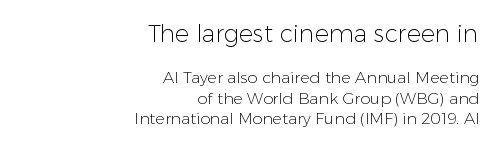
{"italic": "no", "bold": "no", "underline": "no", "align": "right", "line_spacing": "normal", "line_spacing_ratio": 1.26, "letter_spacing": "normal", "letter_spacing_em": 0.0, "larger_block": "first", "size_ratio": 1.5, "glyph_px": 24}
